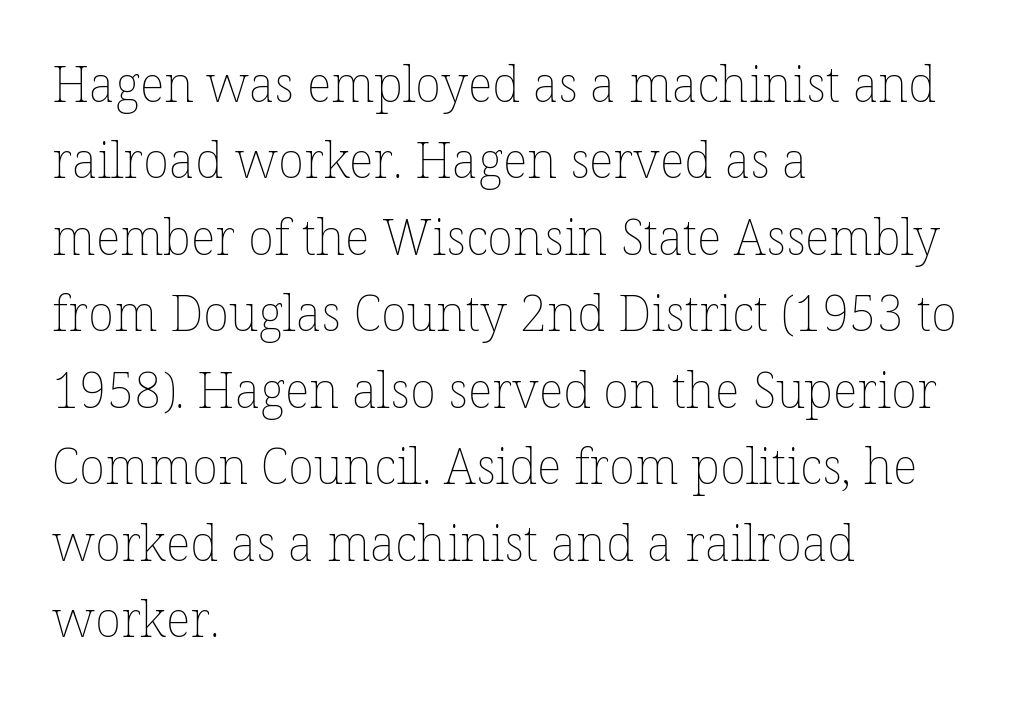
The image shows 49 px thin type, upright; set left-aligned, normal line spacing (1.56x), normal letter spacing, not underlined; low stroke contrast and a medium x-height.
